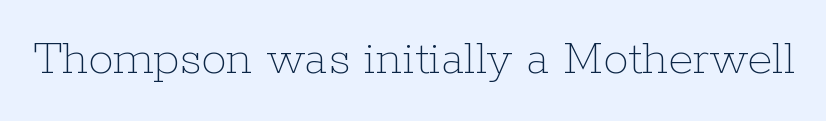
Q: Is the text bold? A: No.
Q: Is the text italic (slanted)? A: No, it is upright.
Q: Is the text underlined? A: No.
Q: Is the spacing between letters normal or unusually wide? A: Normal.
Q: Width (condensed, normal, or wide)? A: Normal.
Q: Stroke contrast? A: Low.
Q: x-height? A: Medium.
Q: Monospaced? A: No.
